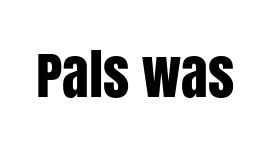
Q: Is the text italic (slanted)? A: No, it is upright.
Q: Is the typeface a serif or a sans-serif typeface? A: Sans-serif.
Q: Is the text underlined? A: No.
Q: Is the spacing between letters normal or unusually wide? A: Normal.
Q: Width (condensed, normal, or wide)? A: Condensed.
Q: Stroke contrast? A: Low.
Q: x-height? A: Large.
Q: Monospaced? A: No.
